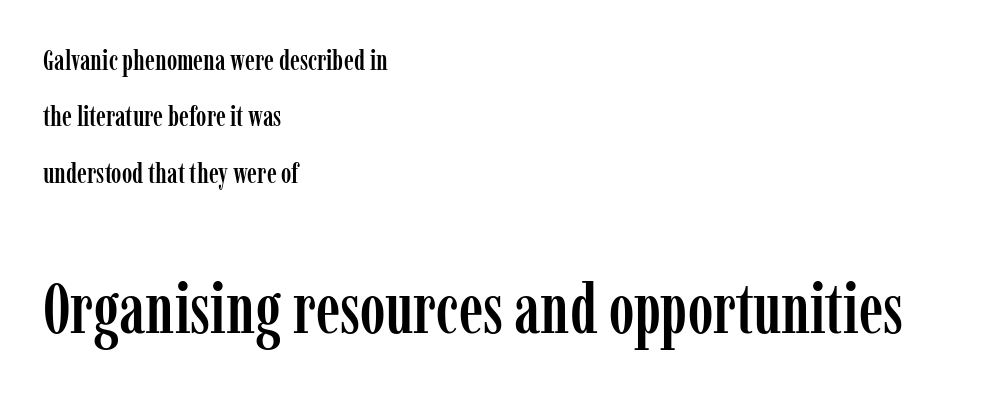
Q: Is the text italic (slanted)? A: No, it is upright.
Q: Is the typeface a serif or a sans-serif typeface? A: Serif.
Q: Is the text underlined? A: No.
Q: How is the paragraph aligned? A: Left-aligned.
Q: Is the spacing between letters normal or unusually wide? A: Normal.
Q: Is the spacing between lines tight, normal or loose? A: Loose.
Q: Which block of text is set in a larger size, the first (top) or the second (bottom)? A: The second (bottom) one.
Q: Width (condensed, normal, or wide)? A: Condensed.
Q: Stroke contrast? A: Low.
Q: x-height? A: Medium.
Q: Monospaced? A: No.
